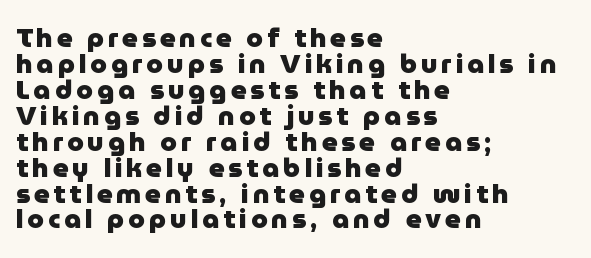
Students, this is bold: see how much ink each stroke carries. Quick note: not italic, upright. Visually the block forms a straight wall on the left and a jagged coastline on the right. Honestly, the rows look squashed on top of each other. This rendering features lettering with no underline.
